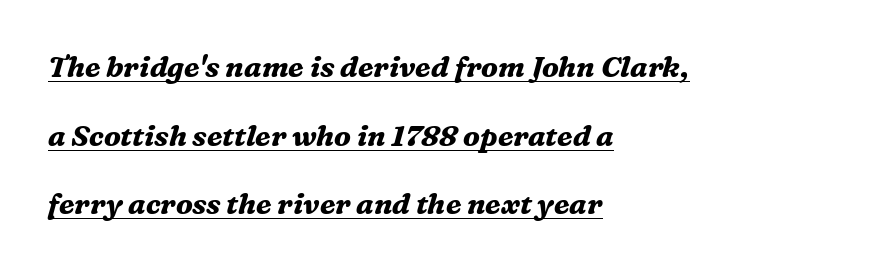
Q: Is the text bold? A: Yes.
Q: Is the text italic (slanted)? A: Yes, it leans right by about 16 degrees.
Q: Is the typeface a serif or a sans-serif typeface? A: Serif.
Q: Is the text underlined? A: Yes.
Q: How is the paragraph aligned? A: Left-aligned.
Q: Is the spacing between letters normal or unusually wide? A: Normal.
Q: Is the spacing between lines tight, normal or loose? A: Loose.
Q: Width (condensed, normal, or wide)? A: Normal.
Q: Stroke contrast? A: Medium.
Q: x-height? A: Medium.
Q: Monospaced? A: No.
